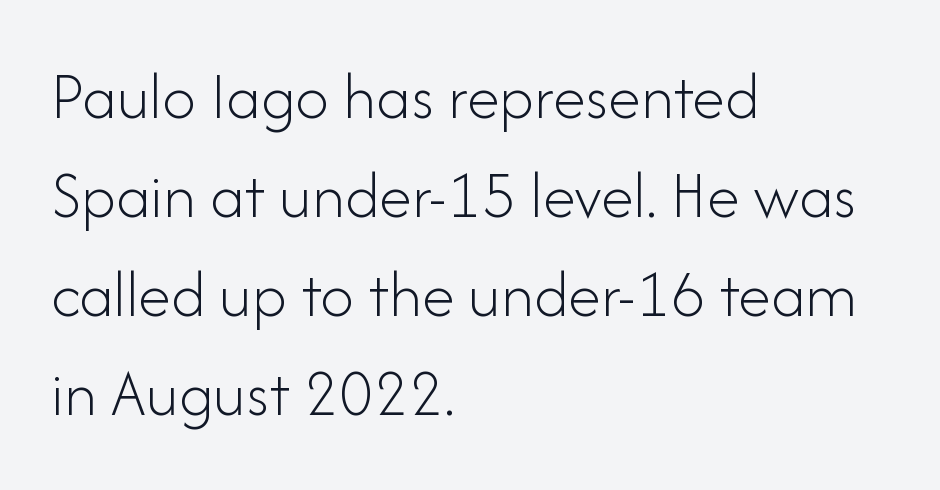
The string is rendered with underlining switched off. The axis of the letterforms is exactly vertical. Proportional: the letters do not fall into vertical columns. Horizontal bands of white between lines are of average thickness. The text was rendered using a sans face with plain stroke endings.
